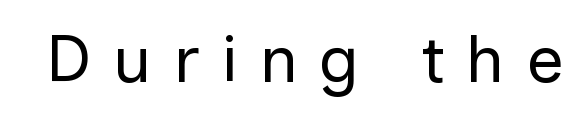
{"serif": "no", "italic": "no", "bold": "no", "weight": "regular", "width": "normal", "stroke_contrast": "low", "x_height": "medium", "monospaced": "no", "underline": "no", "letter_spacing": "wide", "letter_spacing_em": 0.31, "glyph_px": 67}
